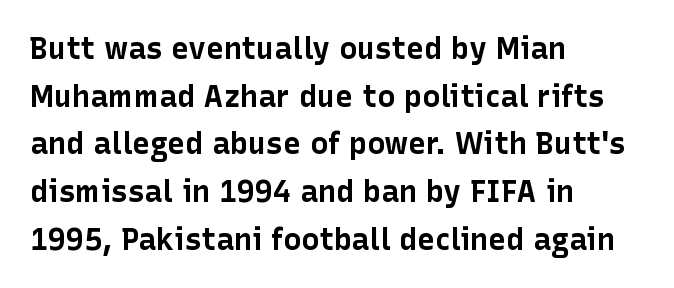
{"serif": "no", "italic": "no", "bold": "yes", "weight": "bold", "width": "normal", "stroke_contrast": "low", "x_height": "medium", "monospaced": "no", "underline": "no", "align": "left", "line_spacing": "normal", "line_spacing_ratio": 1.59, "letter_spacing": "normal", "letter_spacing_em": 0.0, "glyph_px": 30}
